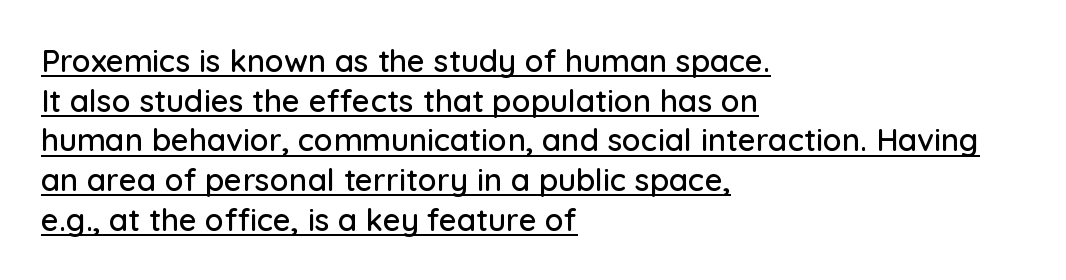
The image shows 31 px sans-serif type, upright; set left-aligned, normal line spacing (1.28x), normal letter spacing, underlined; low stroke contrast and a medium x-height.
